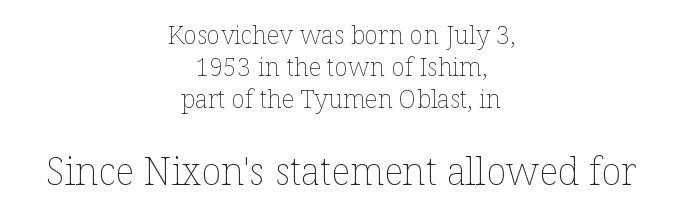
These lines are rendered in a variable-pitch font. Bare-footed words on every line. Students, observe: this is what conventionally led text looks like. When letters stand straight like this, we call the style roman or upright.
